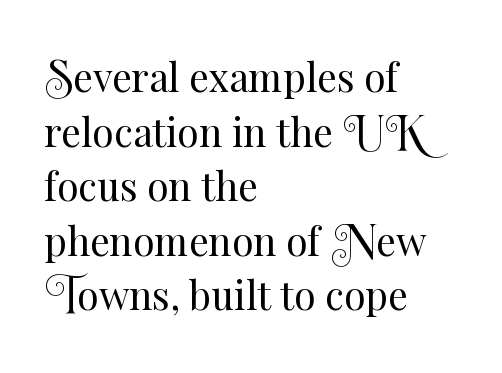
Q: Is the text bold? A: No.
Q: Is the text italic (slanted)? A: No, it is upright.
Q: Is the text underlined? A: No.
Q: How is the paragraph aligned? A: Left-aligned.
Q: Is the spacing between letters normal or unusually wide? A: Normal.
Q: Is the spacing between lines tight, normal or loose? A: Normal.
Q: Width (condensed, normal, or wide)? A: Normal.
Q: Stroke contrast? A: Medium.
Q: x-height? A: Small.
Q: Monospaced? A: No.
